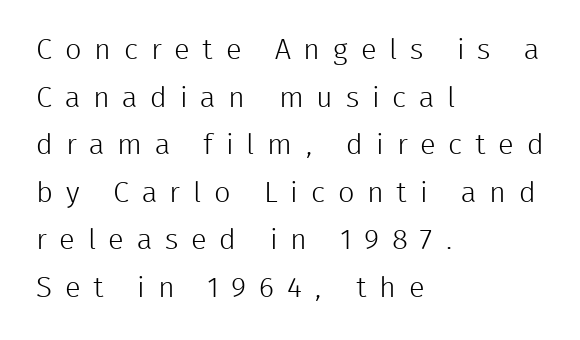
Q: Is the text bold? A: No.
Q: Is the text italic (slanted)? A: No, it is upright.
Q: Is the typeface a serif or a sans-serif typeface? A: Sans-serif.
Q: Is the text underlined? A: No.
Q: How is the paragraph aligned? A: Left-aligned.
Q: Is the spacing between letters normal or unusually wide? A: Unusually wide.
Q: Is the spacing between lines tight, normal or loose? A: Normal.
Q: Width (condensed, normal, or wide)? A: Normal.
Q: Stroke contrast? A: Low.
Q: x-height? A: Medium.
Q: Monospaced? A: No.
